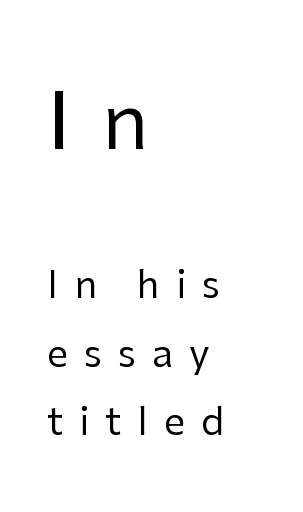
{"serif": "no", "italic": "no", "bold": "no", "weight": "regular", "width": "normal", "stroke_contrast": "low", "x_height": "medium", "monospaced": "no", "underline": "no", "align": "left", "line_spacing_ratio": 1.8, "letter_spacing": "wide", "letter_spacing_em": 0.42, "larger_block": "first", "size_ratio": 2.03, "glyph_px": 77}
